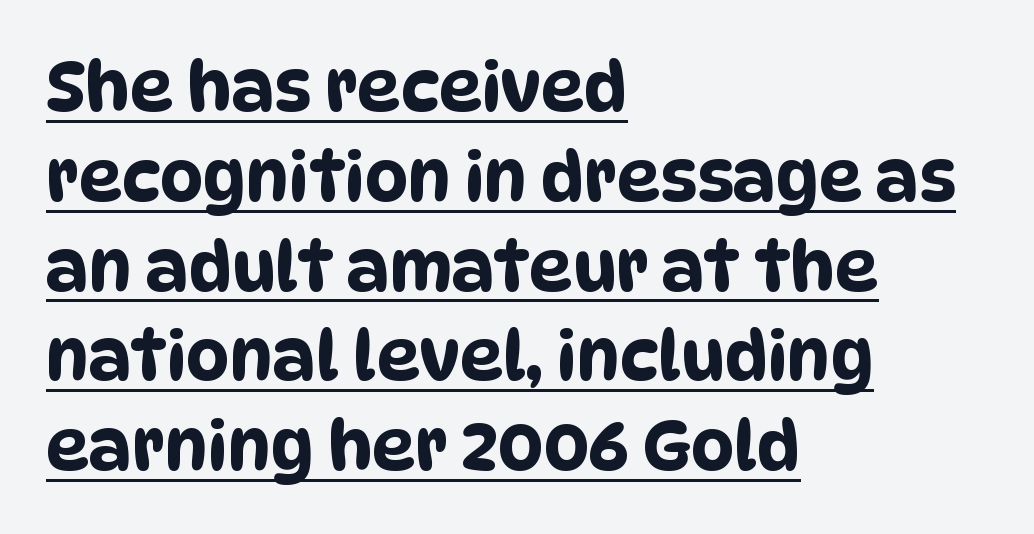
The image shows 68 px condensed sans-serif type; set left-aligned, normal line spacing (1.32x), normal letter spacing, underlined; low stroke contrast and a large x-height.
